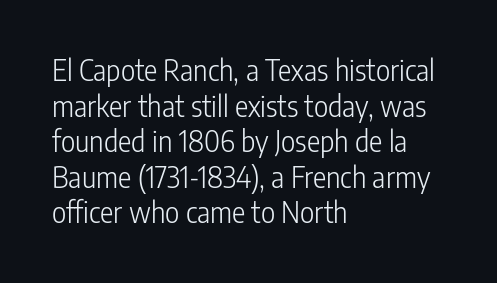
Are there feet on the stems? There aren't — it's a sans. Weight class: somewhere from thin through regular. If you drew a ruler down the left edge, every line would touch it. This block has exactly the height ordinary leading produces. When letters stand straight like this, we call the style roman or upright.
